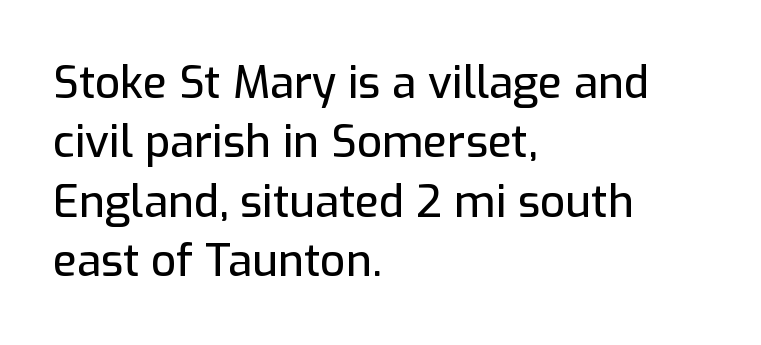
The image shows 44 px sans-serif type, upright; set left-aligned, normal line spacing (1.35x), normal letter spacing, not underlined; low stroke contrast and a medium x-height.
